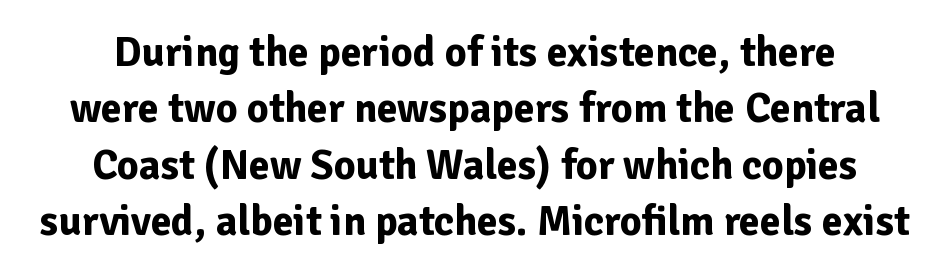
Q: Is the text bold? A: Yes.
Q: Is the text italic (slanted)? A: No, it is upright.
Q: Is the typeface a serif or a sans-serif typeface? A: Sans-serif.
Q: Is the text underlined? A: No.
Q: Is the spacing between letters normal or unusually wide? A: Normal.
Q: Is the spacing between lines tight, normal or loose? A: Normal.
Q: Width (condensed, normal, or wide)? A: Normal.
Q: Stroke contrast? A: Low.
Q: x-height? A: Medium.
Q: Monospaced? A: No.
